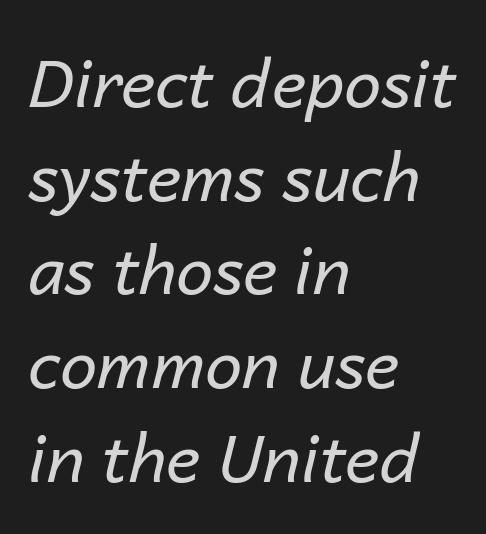
The image shows 66 px regular-weight type, italic (leaning right); set left-aligned, normal line spacing (1.42x), normal letter spacing, not underlined; low stroke contrast and a medium x-height.
